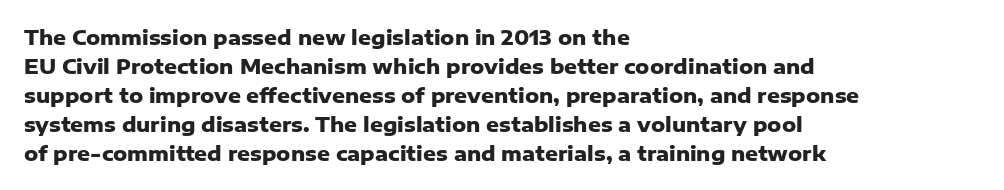
Style check: upright. The block of text has a typical density, with ordinary space between rows. The words here are not underlined. The paragraph shown leans on its left margin. The gaps between neighbouring characters are ordinary and unremarkable.
